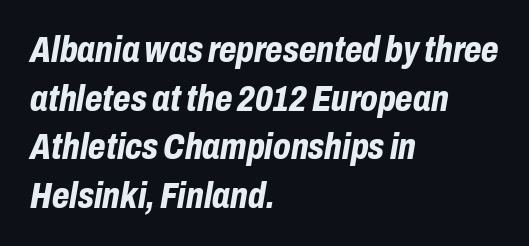
{"italic": "yes", "lean": "right", "slant_degrees": 10, "bold": "yes", "weight": "bold", "width": "condensed", "stroke_contrast": "low", "x_height": "medium", "monospaced": "no", "underline": "no", "align": "left", "line_spacing": "normal", "line_spacing_ratio": 1.35, "letter_spacing": "normal", "letter_spacing_em": 0.0, "glyph_px": 36}
